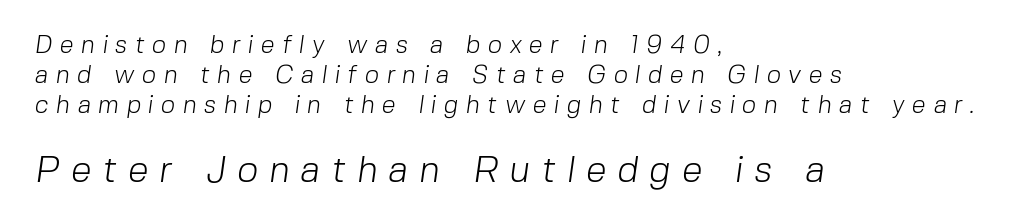
{"serif": "no", "bold": "no", "weight": "light", "width": "normal", "stroke_contrast": "low", "x_height": "medium", "monospaced": "no", "underline": "no", "align": "left", "line_spacing_ratio": 1.2, "letter_spacing": "wide", "letter_spacing_em": 0.3, "larger_block": "second", "size_ratio": 1.48, "glyph_px": 37}
